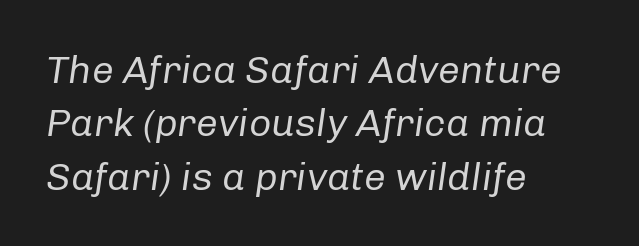
The image shows 39 px regular-weight type, italic (leaning right); set left-aligned, normal line spacing (1.37x), normal letter spacing, not underlined; low stroke contrast and a medium x-height.
